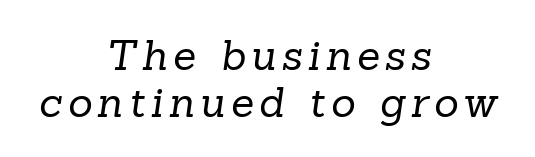
Horizontal alignment here is central, giving a formal, balanced look. You can tell from the footed stems that serif type was used. Vertically, the passage feels compressed, each row crowding the next. Each letter keeps its own natural width here, so spacing adapts to shape. Unmarked baselines from the first word to the last.
